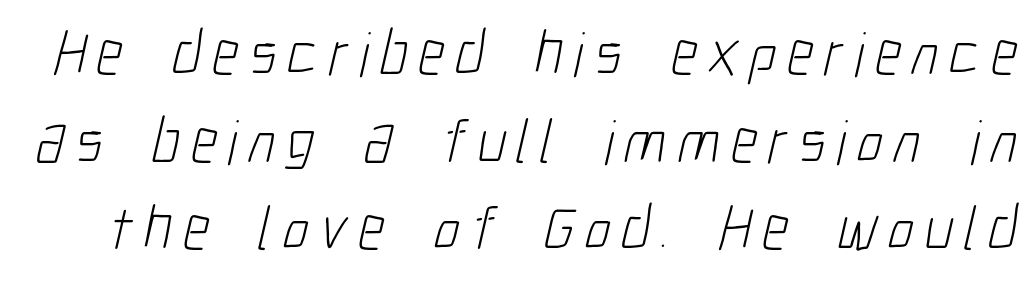
The image shows 63 px light, condensed sans-serif type; set normal line spacing (1.39x), not underlined; low stroke contrast and a medium x-height.
